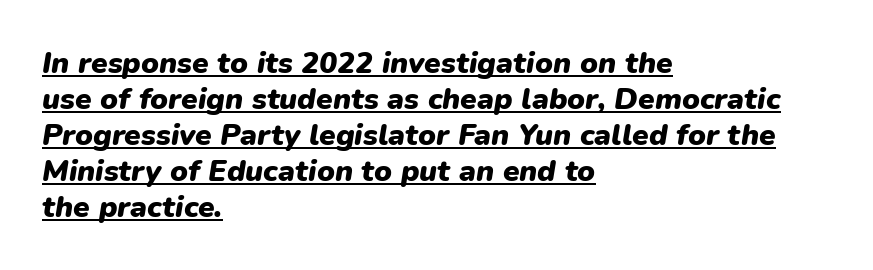
The image shows 30 px heavy type, italic (leaning right); set left-aligned, line spacing 1.2x, normal letter spacing, underlined; low stroke contrast and a medium x-height.
